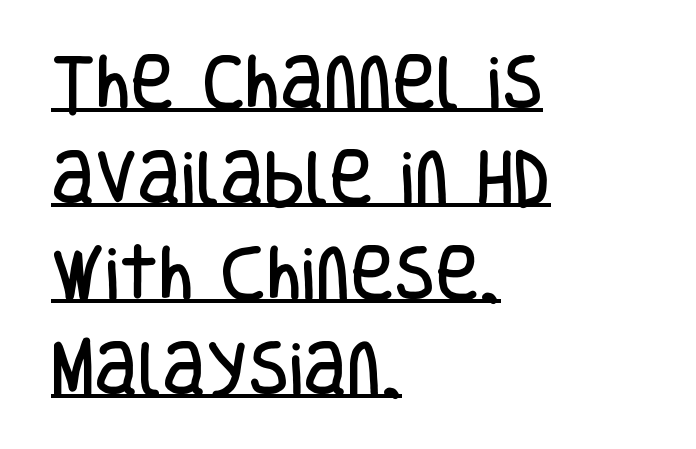
The image shows 60 px condensed sans-serif type, upright; set left-aligned, normal line spacing (1.59x), normal letter spacing, underlined; low stroke contrast and a large x-height.
